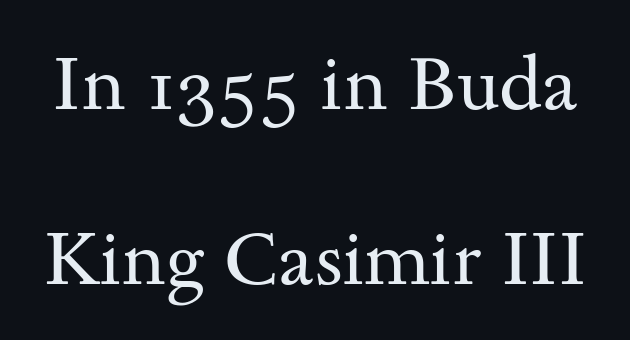
The specimen omits any rule beneath the text block's lines. The block of text is sparse from top to bottom, with ample space between rows. Serif or sans? Serif — the stroke terminals have little feet. This is roman type, the default non-slanted kind.
